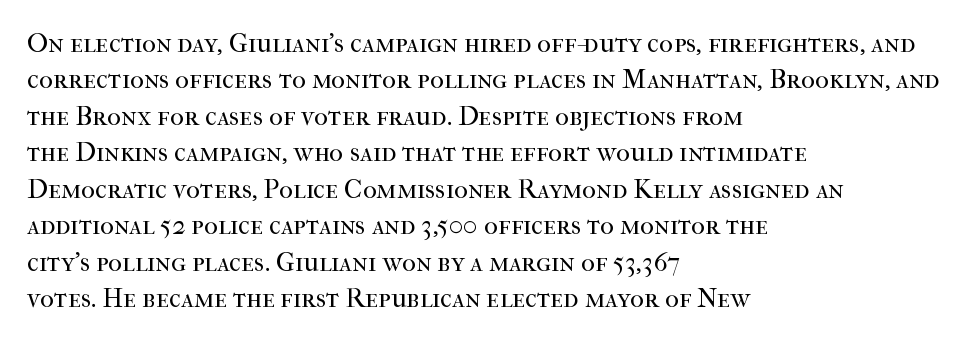
Upright lettering throughout. Reading down the column, the eye jumps a familiar distance to each next line. The typesetting does not lean heavy: it is not bold. Horizontal alignment here is leftward, the default for most running prose. The space directly below the letters is spotless. Glyph-to-glyph distance matches everyday printed text.
